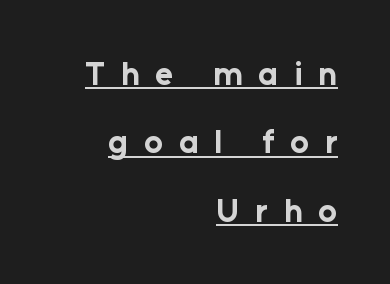
{"serif": "no", "italic": "no", "bold": "yes", "weight": "bold", "width": "normal", "stroke_contrast": "low", "x_height": "medium", "monospaced": "no", "underline": "yes", "align": "right", "line_spacing": "loose", "line_spacing_ratio": 2.07, "letter_spacing": "wide", "letter_spacing_em": 0.48, "glyph_px": 33}
